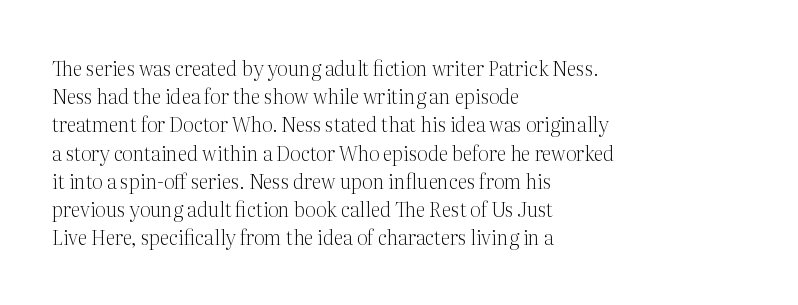
Nobody drew a line under any word here. When letters stand straight like this, we call the style roman or upright. The lines sit at an ordinary, default distance from one another. Summary of weight: not heavy and not bold.
